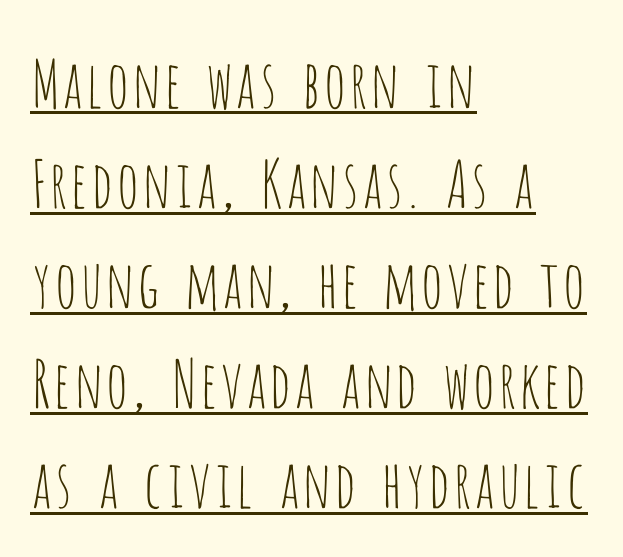
{"serif": "no", "italic": "no", "bold": "no", "weight": "thin", "width": "condensed", "stroke_contrast": "low", "x_height": "large", "monospaced": "no", "underline": "yes", "align": "left", "line_spacing": "normal", "line_spacing_ratio": 1.54, "letter_spacing": "normal", "letter_spacing_em": 0.0, "glyph_px": 65}
